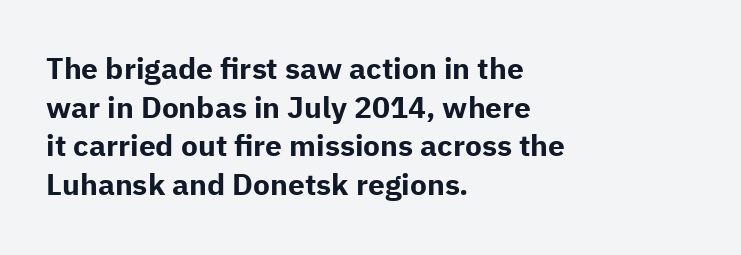
Q: Is the text bold? A: Yes.
Q: Is the text italic (slanted)? A: No, it is upright.
Q: Is the typeface a serif or a sans-serif typeface? A: Sans-serif.
Q: Is the text underlined? A: No.
Q: How is the paragraph aligned? A: Left-aligned.
Q: Is the spacing between letters normal or unusually wide? A: Normal.
Q: Is the spacing between lines tight, normal or loose? A: Normal.
Q: Width (condensed, normal, or wide)? A: Normal.
Q: Stroke contrast? A: Low.
Q: x-height? A: Medium.
Q: Monospaced? A: No.
